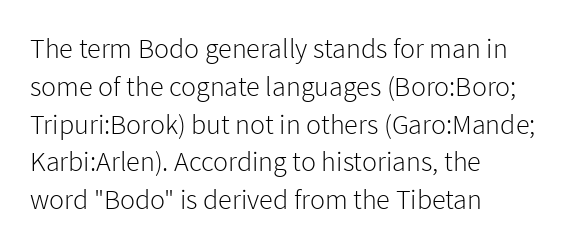
The passage shown is not bold in any degree. This sample is left-justified, so line endings fall wherever the words run out. Anything drawn beneath the words? Only blank space. The passage shown is typed in a proportional face where columns would drift. The tracking reads as untouched default to a designer's eye. Do the letters lean? They stand straight.
